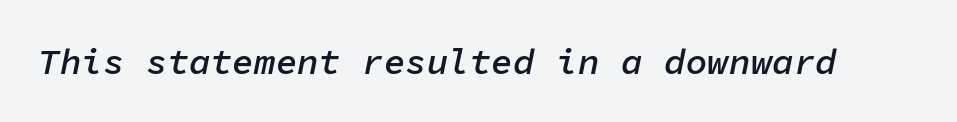
Glance below the letters and you will spot only blank space. The face used here is monospaced, like something from a code editor. A fair bit of extra ink — the face is semibold, not bold. The face used here has a pronounced slope to its letters.
